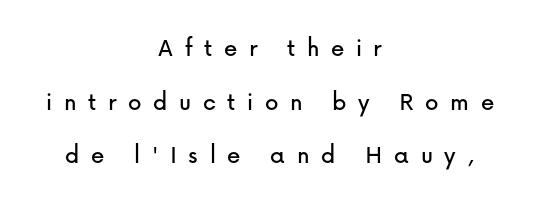
{"italic": "no", "underline": "no", "align": "center", "line_spacing": "loose", "line_spacing_ratio": 1.99, "letter_spacing": "wide", "letter_spacing_em": 0.43, "glyph_px": 27}
